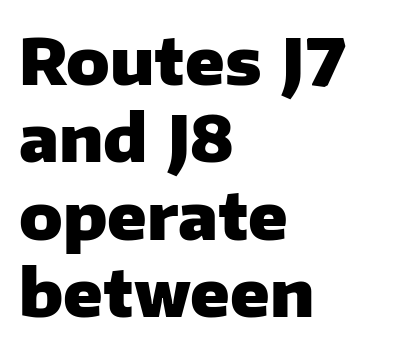
Q: Is the text bold? A: Yes.
Q: Is the text italic (slanted)? A: No, it is upright.
Q: Is the typeface a serif or a sans-serif typeface? A: Sans-serif.
Q: Is the text underlined? A: No.
Q: How is the paragraph aligned? A: Left-aligned.
Q: Is the spacing between letters normal or unusually wide? A: Normal.
Q: Width (condensed, normal, or wide)? A: Normal.
Q: Stroke contrast? A: Low.
Q: x-height? A: Medium.
Q: Monospaced? A: No.
